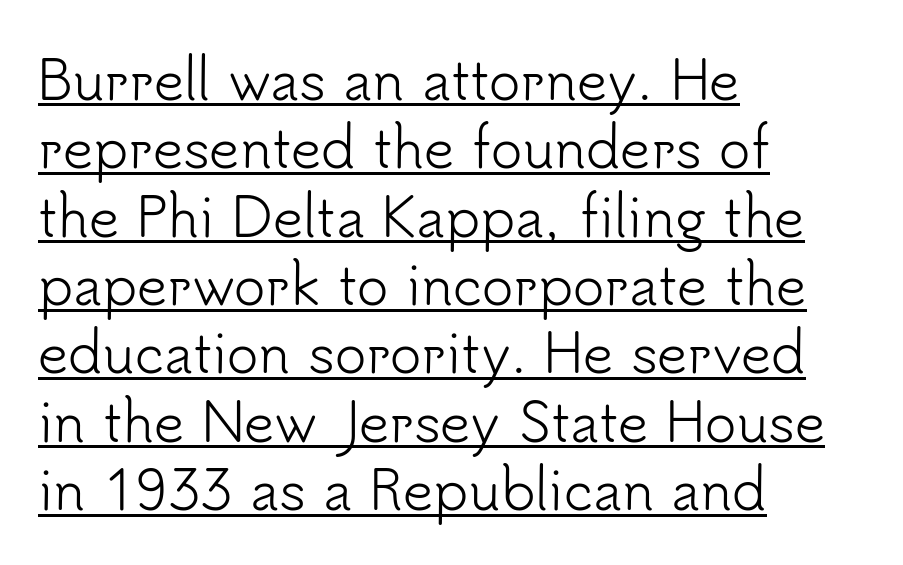
Descenders here cross a horizontal rule under the line. Notice how the stems are strictly vertical — no italics here. What kind of face is this? One without serifs — a sans. These lines are set flush left with a ragged right edge. No heavy texture on the line: the type isn't bold.
